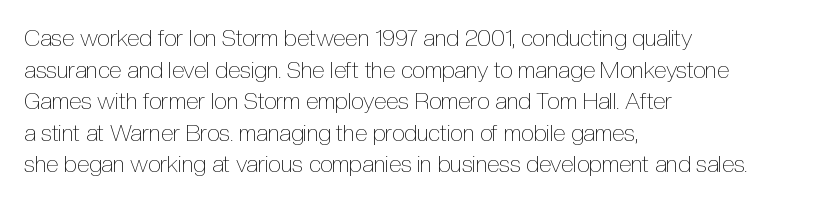
The strokes are not fattened; the text isn't bold. Beneath every word, the page is bare. Every row of glyphs begins at an identical x-position on the left. In terms of posture, this sample is upright.
